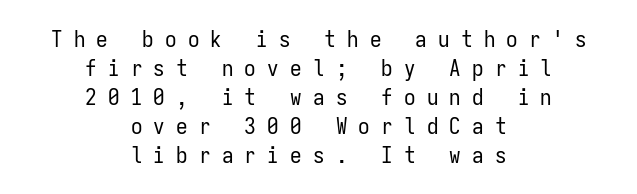
The image shows 23 px text type, upright; set centered, normal line spacing (1.26x), unusually wide letter spacing (+0.49 em), not underlined.
